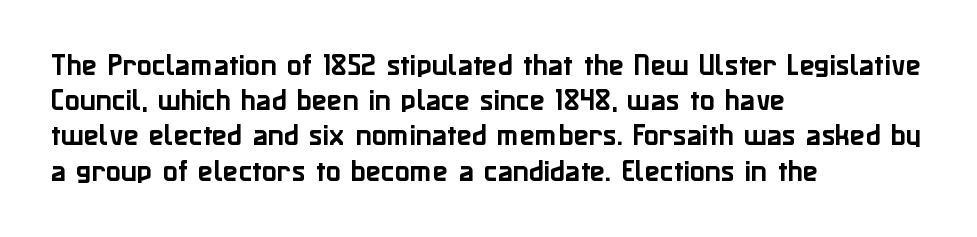
{"italic": "no", "underline": "no", "align": "left", "line_spacing": "normal", "line_spacing_ratio": 1.41, "letter_spacing": "normal", "letter_spacing_em": 0.0, "glyph_px": 25}
